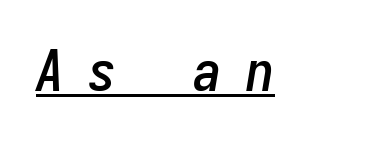
{"italic": "yes", "lean": "right", "slant_degrees": 9, "width": "condensed", "stroke_contrast": "low", "x_height": "medium", "monospaced": "yes", "underline": "yes", "letter_spacing": "wide", "letter_spacing_em": 0.42, "glyph_px": 57}
